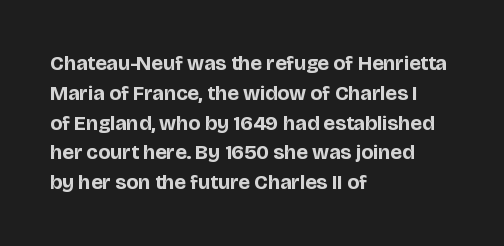
{"italic": "no", "bold": "yes", "underline": "no", "align": "left", "line_spacing": "normal", "line_spacing_ratio": 1.42, "letter_spacing": "normal", "letter_spacing_em": 0.0, "glyph_px": 21}
